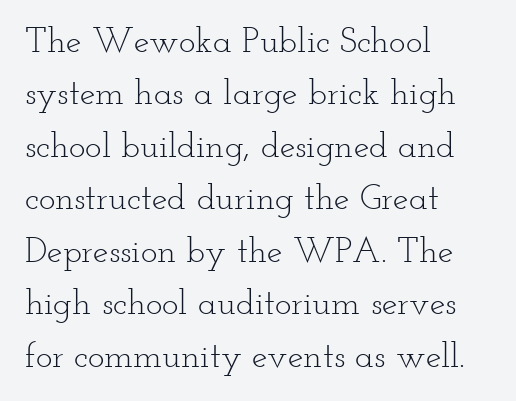
The image shows 35 px light, wide serif type, upright; set left-aligned, normal line spacing (1.5x), normal letter spacing, not underlined; low stroke contrast and a small x-height.
